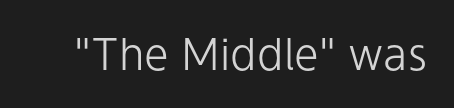
The passage shown is typed in a proportional face where columns would drift. In terms of letterform style, serifs are entirely absent. Decoration check: the copy has no underline. This is not heavy type; no bold has been used.
